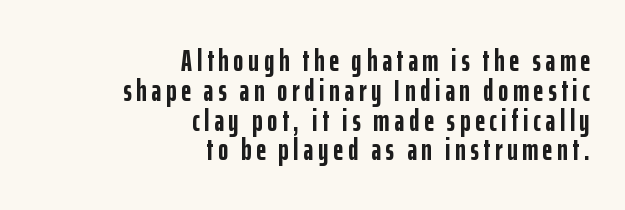
The image shows 31 px semibold, condensed sans-serif type, upright; set right-aligned, tight line spacing (0.96x), not underlined; low stroke contrast and a medium x-height.
